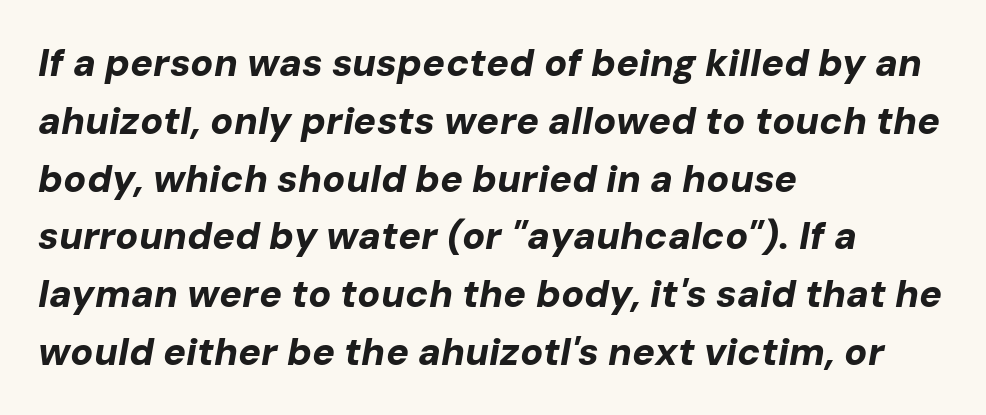
Q: Is the text bold? A: Yes.
Q: Is the text italic (slanted)? A: Yes, it leans right by about 10 degrees.
Q: Is the text underlined? A: No.
Q: How is the paragraph aligned? A: Left-aligned.
Q: Is the spacing between letters normal or unusually wide? A: Normal.
Q: Is the spacing between lines tight, normal or loose? A: Normal.
Q: Width (condensed, normal, or wide)? A: Normal.
Q: Stroke contrast? A: Low.
Q: x-height? A: Medium.
Q: Monospaced? A: No.
